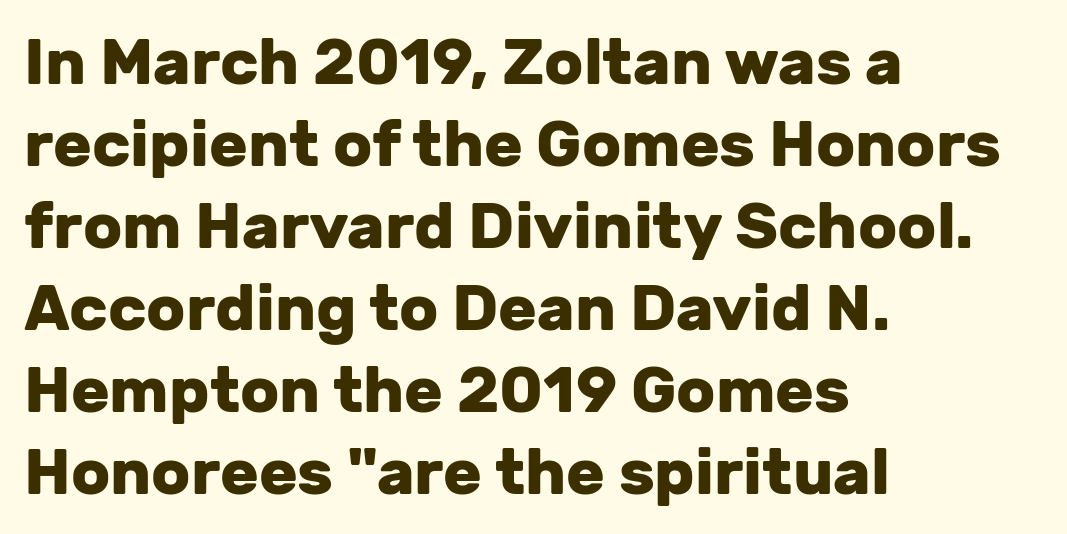
{"serif": "no", "italic": "no", "bold": "yes", "weight": "heavy", "width": "normal", "stroke_contrast": "low", "x_height": "medium", "monospaced": "no", "underline": "no", "align": "left", "line_spacing": "normal", "line_spacing_ratio": 1.28, "letter_spacing": "normal", "letter_spacing_em": 0.0, "glyph_px": 64}
